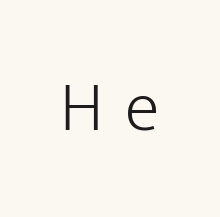
The image shows 72 px light sans-serif type, upright; set unusually wide letter spacing (+0.3 em), not underlined; low stroke contrast and a medium x-height.
